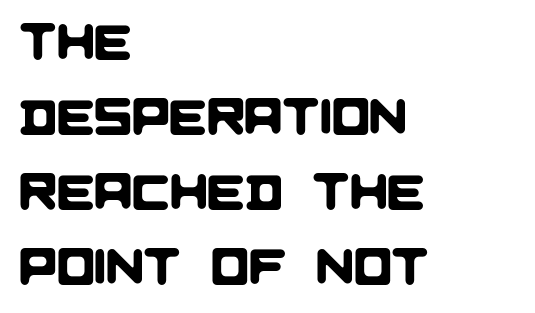
Q: Is the typeface a serif or a sans-serif typeface? A: Sans-serif.
Q: Is the text underlined? A: No.
Q: How is the paragraph aligned? A: Left-aligned.
Q: Is the spacing between letters normal or unusually wide? A: Normal.
Q: Is the spacing between lines tight, normal or loose? A: Normal.
Q: Width (condensed, normal, or wide)? A: Normal.
Q: Stroke contrast? A: Low.
Q: x-height? A: Large.
Q: Monospaced? A: No.
